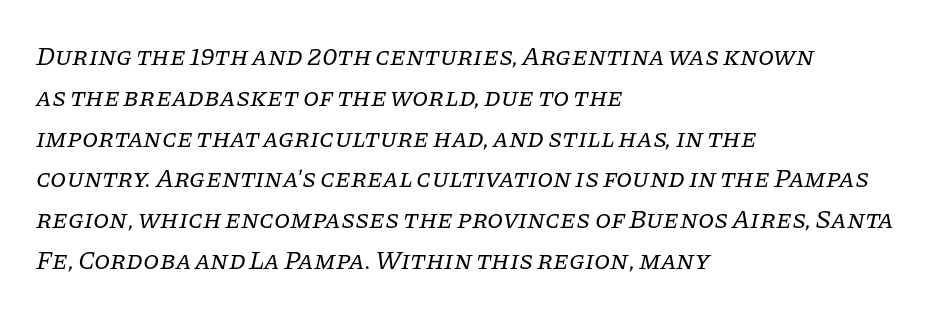
Q: Is the text bold? A: No.
Q: Is the text italic (slanted)? A: Yes, it leans right by about 11 degrees.
Q: Is the text underlined? A: No.
Q: How is the paragraph aligned? A: Left-aligned.
Q: Is the spacing between letters normal or unusually wide? A: Normal.
Q: Is the spacing between lines tight, normal or loose? A: Normal.
